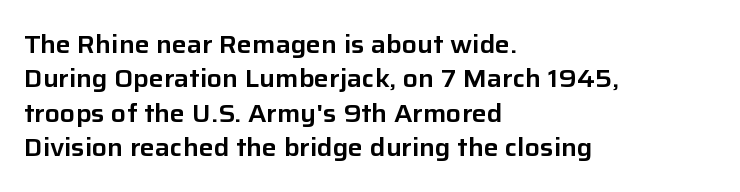
Q: Is the text italic (slanted)? A: No, it is upright.
Q: Is the text underlined? A: No.
Q: How is the paragraph aligned? A: Left-aligned.
Q: Is the spacing between letters normal or unusually wide? A: Normal.
Q: Is the spacing between lines tight, normal or loose? A: Normal.
